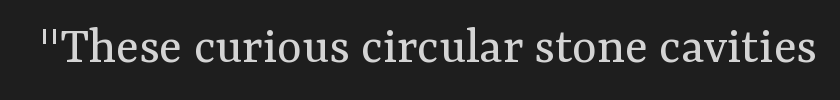
The image shows 53 px regular-weight serif type, upright; set normal letter spacing, not underlined; medium stroke contrast and a medium x-height.
